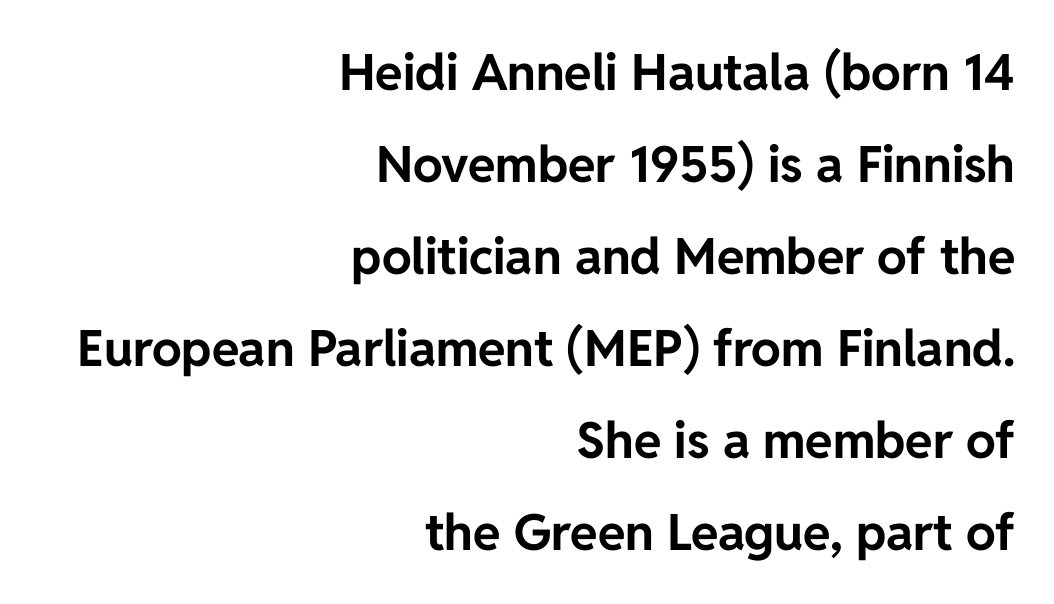
Q: Is the text bold? A: Yes.
Q: Is the text italic (slanted)? A: No, it is upright.
Q: Is the typeface a serif or a sans-serif typeface? A: Sans-serif.
Q: Is the text underlined? A: No.
Q: How is the paragraph aligned? A: Right-aligned.
Q: Is the spacing between letters normal or unusually wide? A: Normal.
Q: Width (condensed, normal, or wide)? A: Normal.
Q: Stroke contrast? A: Low.
Q: x-height? A: Medium.
Q: Monospaced? A: No.
